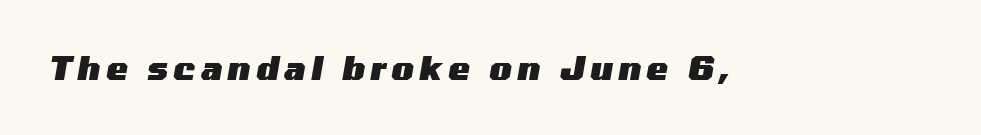
{"italic": "yes", "lean": "right", "slant_degrees": 10, "bold": "yes", "weight": "heavy", "width": "wide", "stroke_contrast": "medium", "x_height": "medium", "monospaced": "no", "underline": "no", "glyph_px": 32}
